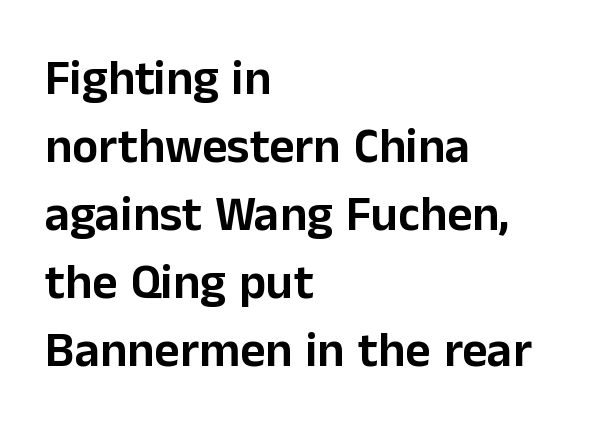
The image shows 49 px sans-serif type, upright; set left-aligned, normal line spacing (1.39x), normal letter spacing, not underlined; low stroke contrast and a medium x-height.
